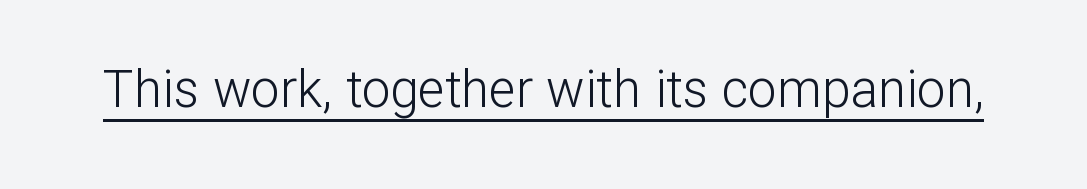
Q: Is the text bold? A: No.
Q: Is the text italic (slanted)? A: No, it is upright.
Q: Is the typeface a serif or a sans-serif typeface? A: Sans-serif.
Q: Is the text underlined? A: Yes.
Q: Is the spacing between letters normal or unusually wide? A: Normal.
Q: Width (condensed, normal, or wide)? A: Normal.
Q: Stroke contrast? A: Low.
Q: x-height? A: Medium.
Q: Monospaced? A: No.
